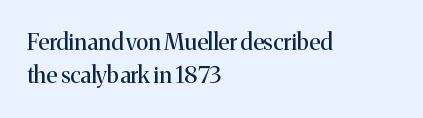
{"italic": "no", "bold": "no", "underline": "no", "align": "left", "line_spacing": "normal", "line_spacing_ratio": 1.45, "letter_spacing": "normal", "letter_spacing_em": 0.0, "glyph_px": 23}
